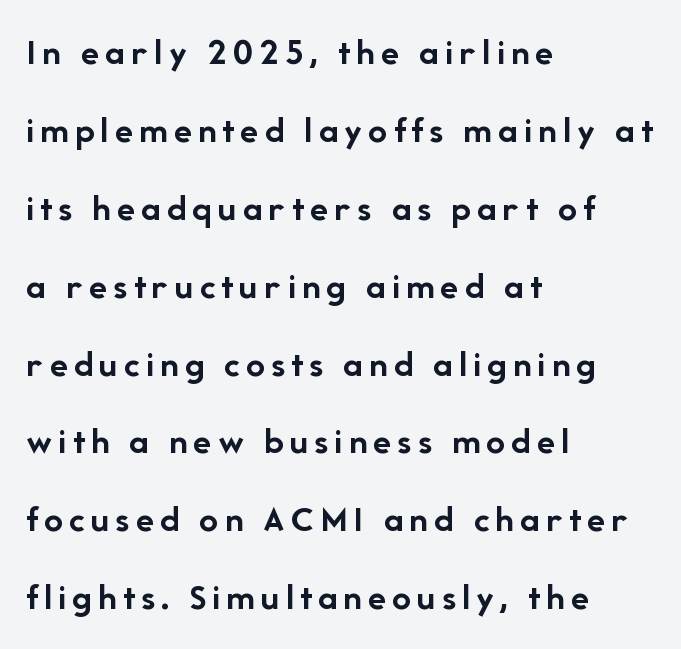
{"serif": "no", "italic": "no", "bold": "yes", "weight": "semibold", "width": "normal", "stroke_contrast": "low", "x_height": "medium", "monospaced": "no", "underline": "no", "align": "left", "line_spacing": "loose", "line_spacing_ratio": 2.05, "glyph_px": 38}
